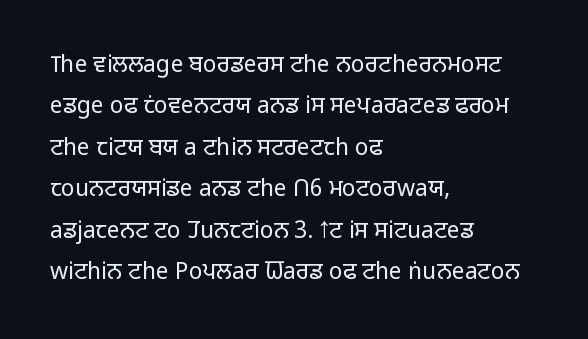
Q: Is the text bold? A: No.
Q: Is the text italic (slanted)? A: No, it is upright.
Q: Is the text underlined? A: No.
Q: How is the paragraph aligned? A: Left-aligned.
Q: Is the spacing between letters normal or unusually wide? A: Normal.
